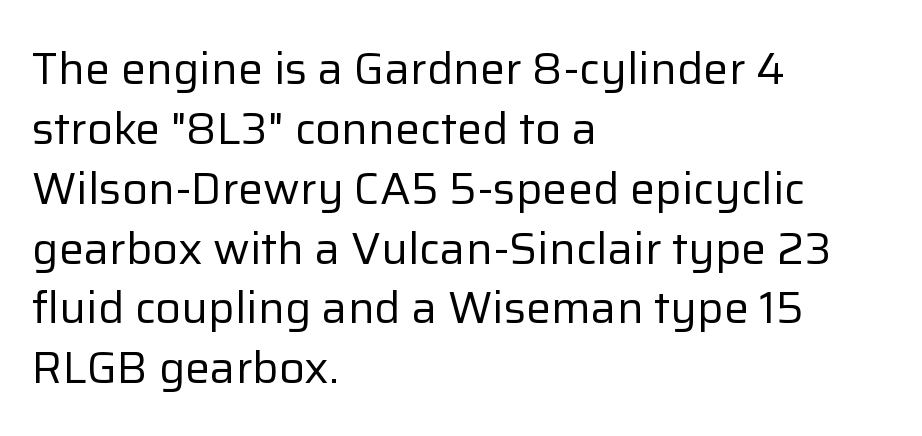
Q: Is the text bold? A: No.
Q: Is the text italic (slanted)? A: No, it is upright.
Q: Is the typeface a serif or a sans-serif typeface? A: Sans-serif.
Q: Is the text underlined? A: No.
Q: How is the paragraph aligned? A: Left-aligned.
Q: Is the spacing between letters normal or unusually wide? A: Normal.
Q: Is the spacing between lines tight, normal or loose? A: Normal.
Q: Width (condensed, normal, or wide)? A: Normal.
Q: Stroke contrast? A: Low.
Q: x-height? A: Medium.
Q: Monospaced? A: No.
